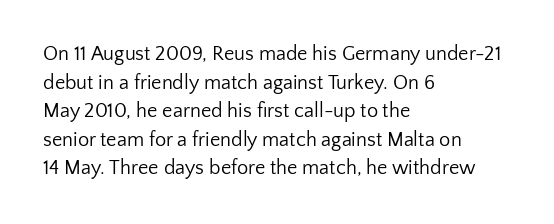
{"italic": "no", "bold": "no", "underline": "no", "align": "left", "line_spacing": "normal", "line_spacing_ratio": 1.43, "letter_spacing": "normal", "letter_spacing_em": 0.0, "glyph_px": 20}
